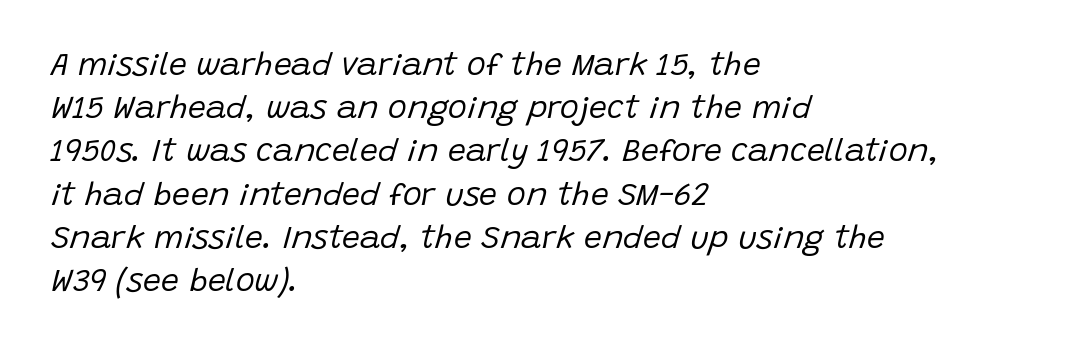
{"italic": "yes", "lean": "right", "slant_degrees": 15, "bold": "no", "weight": "regular", "width": "normal", "stroke_contrast": "low", "x_height": "large", "monospaced": "no", "underline": "no", "align": "left", "line_spacing": "normal", "line_spacing_ratio": 1.35, "letter_spacing": "normal", "letter_spacing_em": 0.0, "glyph_px": 32}
